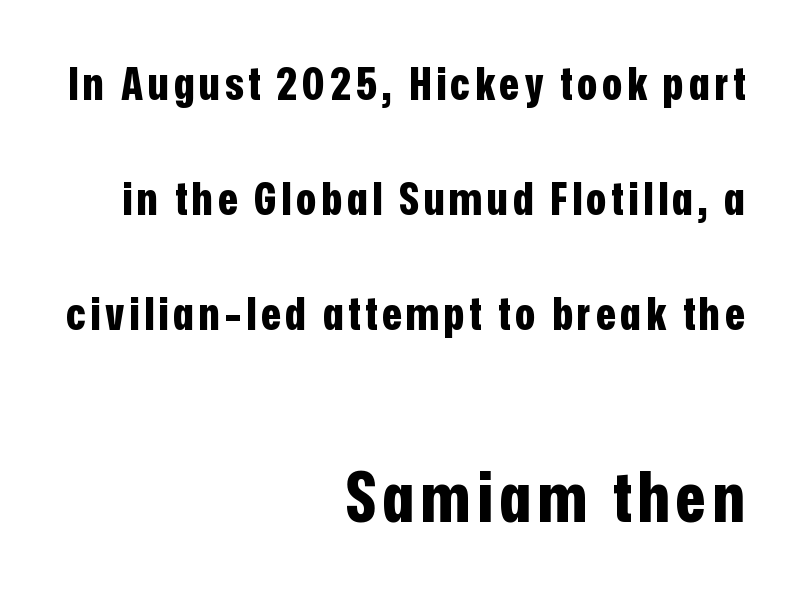
Q: Is the text bold? A: Yes.
Q: Is the text italic (slanted)? A: No, it is upright.
Q: Is the typeface a serif or a sans-serif typeface? A: Sans-serif.
Q: Is the text underlined? A: No.
Q: How is the paragraph aligned? A: Right-aligned.
Q: Is the spacing between lines tight, normal or loose? A: Loose.
Q: Which block of text is set in a larger size, the first (top) or the second (bottom)? A: The second (bottom) one.
Q: Width (condensed, normal, or wide)? A: Condensed.
Q: Stroke contrast? A: Low.
Q: x-height? A: Medium.
Q: Monospaced? A: No.
